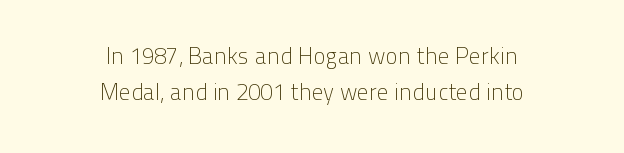
In terms of posture, this sample is upright. The space beneath each line is pristine and unruled. Compared with typical body copy, the letter spacing here is the same. Neither beginnings nor endings align; midpoints do. Normally led — the rows are evenly, conventionally spaced. The font sits on the lighter half of the weight spectrum, regular included.
